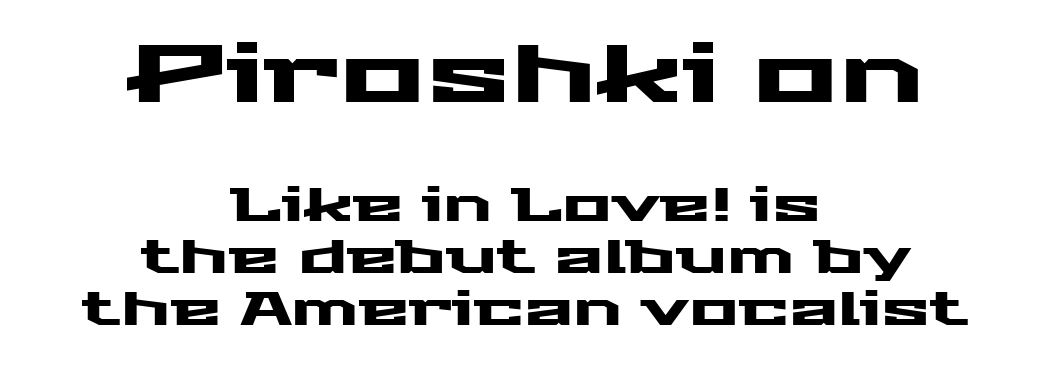
The characters display no serif detailing; their extremities are plain. Each new line begins almost immediately beneath the previous one. Note the varied advance widths — an 'i' is clearly narrower than an 'm'. The passage is arranged like a title page — every line centered. Tall strokes in this sample are plumb rather than angled.
